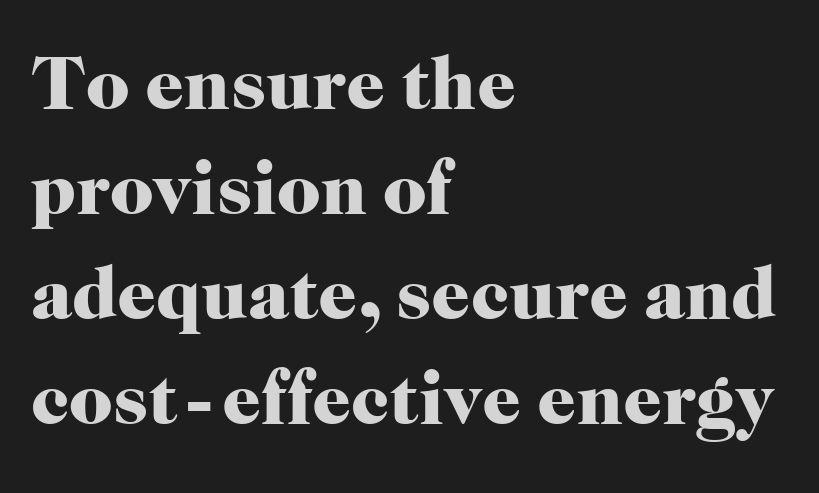
The image shows 76 px heavy serif type, upright; set left-aligned, normal line spacing (1.38x), normal letter spacing, not underlined; high stroke contrast and a medium x-height.
